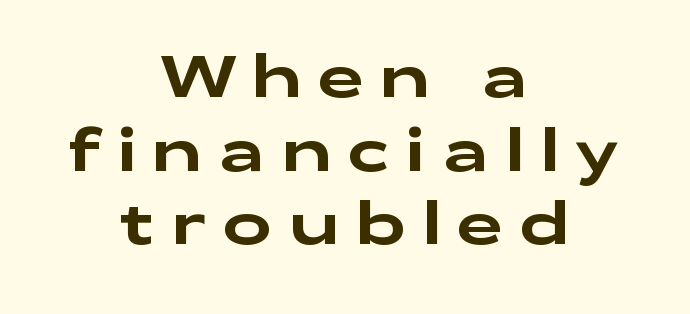
Q: Is the text italic (slanted)? A: No, it is upright.
Q: Is the typeface a serif or a sans-serif typeface? A: Sans-serif.
Q: Is the text underlined? A: No.
Q: How is the paragraph aligned? A: Centered.
Q: Is the spacing between letters normal or unusually wide? A: Unusually wide.
Q: Is the spacing between lines tight, normal or loose? A: Normal.
Q: Width (condensed, normal, or wide)? A: Wide.
Q: Stroke contrast? A: Low.
Q: x-height? A: Medium.
Q: Monospaced? A: No.
